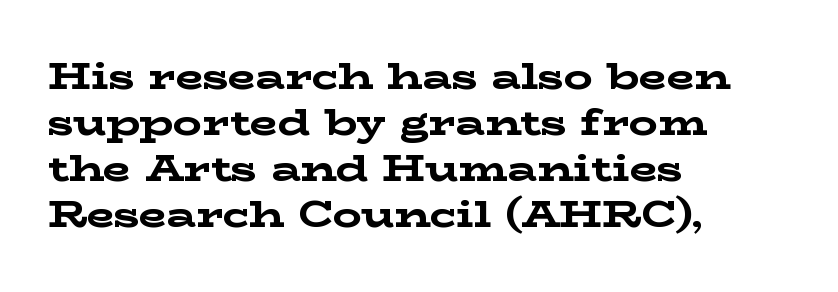
{"serif": "yes", "italic": "no", "bold": "yes", "weight": "bold", "width": "wide", "stroke_contrast": "low", "x_height": "medium", "monospaced": "no", "underline": "no", "align": "left", "line_spacing": "normal", "line_spacing_ratio": 1.28, "letter_spacing": "normal", "letter_spacing_em": 0.0, "glyph_px": 36}
